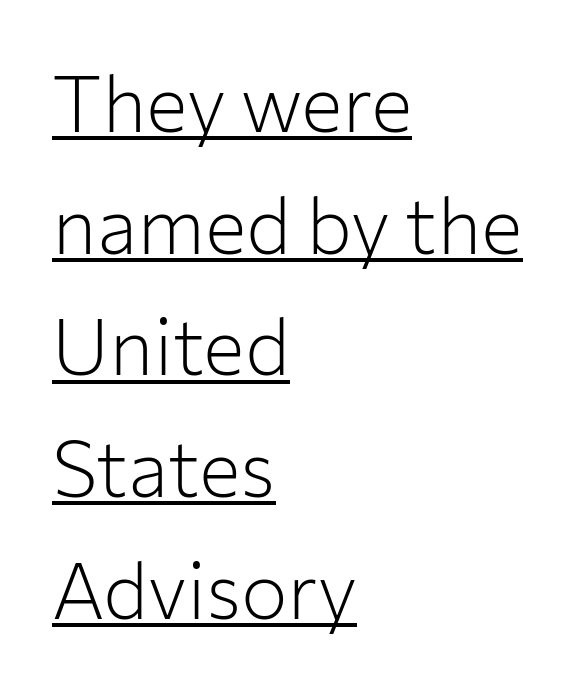
The glyphs in this specimen are sans serif. The sample's only ornament is a line tracing under the words. This sample keeps an unexceptional amount of space between lines. Between one letter and the next there's only the usual sliver of space. When letters stand straight like this, we call the style roman or upright.
